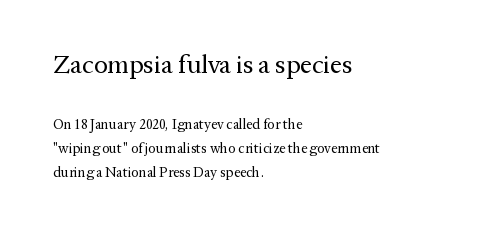
Here the glyphs are tracked normally, forming tight word shapes. Just letters on the line, the space beneath them empty. Note: larger setting up top, smaller setting below. The axis of the letterforms is exactly vertical. The face looks like a standard text weight, possibly lighter.
